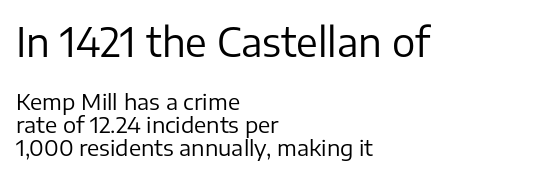
{"serif": "no", "italic": "no", "bold": "no", "weight": "regular", "width": "normal", "stroke_contrast": "low", "x_height": "medium", "monospaced": "no", "underline": "no", "align": "left", "line_spacing": "tight", "line_spacing_ratio": 1.03, "letter_spacing": "normal", "letter_spacing_em": 0.0, "larger_block": "first", "size_ratio": 1.77, "glyph_px": 39}
